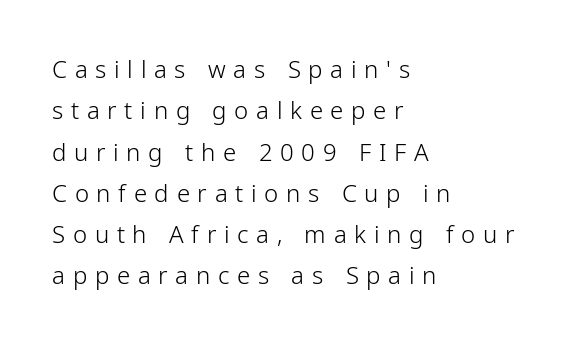
Q: Is the text bold? A: No.
Q: Is the text italic (slanted)? A: No, it is upright.
Q: Is the text underlined? A: No.
Q: How is the paragraph aligned? A: Left-aligned.
Q: Is the spacing between letters normal or unusually wide? A: Unusually wide.
